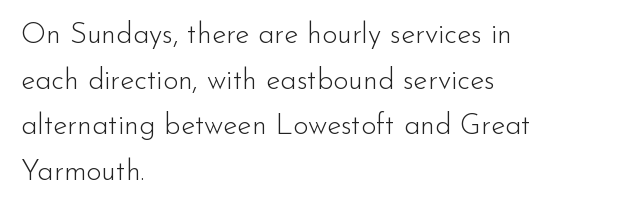
The image shows 29 px light sans-serif type, upright; set left-aligned, normal line spacing (1.57x), normal letter spacing, not underlined; low stroke contrast and a small x-height.
